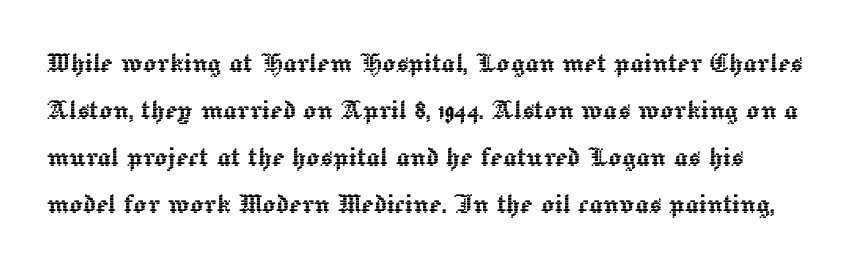
The image shows 33 px text type, upright; set normal line spacing (1.42x), normal letter spacing, not underlined; a medium x-height.
